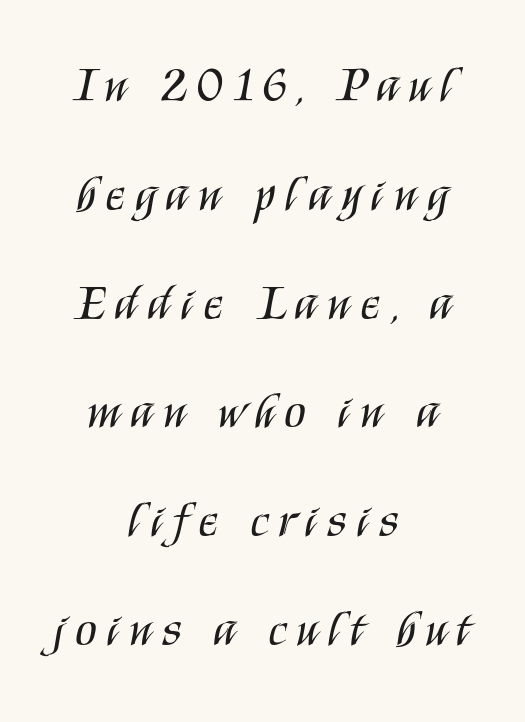
Q: Is the text bold? A: No.
Q: Is the text italic (slanted)? A: Yes.
Q: Is the typeface a serif or a sans-serif typeface? A: Sans-serif.
Q: Is the text underlined? A: No.
Q: How is the paragraph aligned? A: Centered.
Q: Is the spacing between letters normal or unusually wide? A: Unusually wide.
Q: Is the spacing between lines tight, normal or loose? A: Loose.
Q: Width (condensed, normal, or wide)? A: Condensed.
Q: Stroke contrast? A: Medium.
Q: x-height? A: Large.
Q: Monospaced? A: No.
